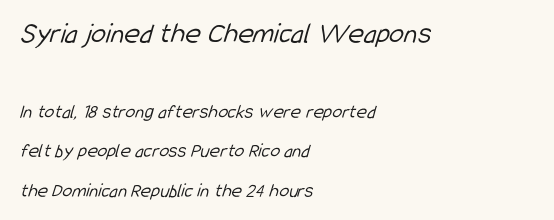
Q: Is the text bold? A: No.
Q: Is the typeface a serif or a sans-serif typeface? A: Sans-serif.
Q: Is the text underlined? A: No.
Q: How is the paragraph aligned? A: Left-aligned.
Q: Is the spacing between letters normal or unusually wide? A: Normal.
Q: Is the spacing between lines tight, normal or loose? A: Loose.
Q: Which block of text is set in a larger size, the first (top) or the second (bottom)? A: The first (top) one.
Q: Width (condensed, normal, or wide)? A: Condensed.
Q: Stroke contrast? A: Low.
Q: x-height? A: Medium.
Q: Monospaced? A: No.
